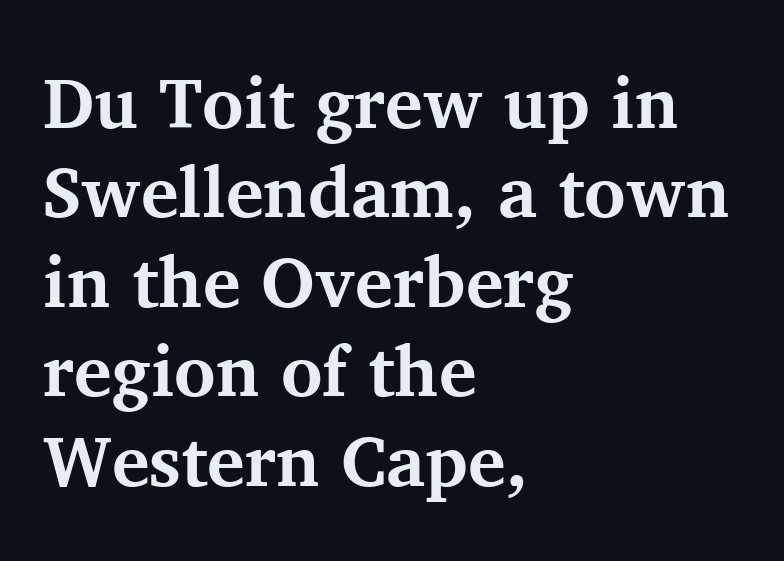
Q: Is the text bold? A: Yes.
Q: Is the text italic (slanted)? A: No, it is upright.
Q: Is the typeface a serif or a sans-serif typeface? A: Serif.
Q: Is the text underlined? A: No.
Q: How is the paragraph aligned? A: Left-aligned.
Q: Is the spacing between letters normal or unusually wide? A: Normal.
Q: Is the spacing between lines tight, normal or loose? A: Normal.
Q: Width (condensed, normal, or wide)? A: Normal.
Q: Stroke contrast? A: Medium.
Q: x-height? A: Medium.
Q: Monospaced? A: No.
